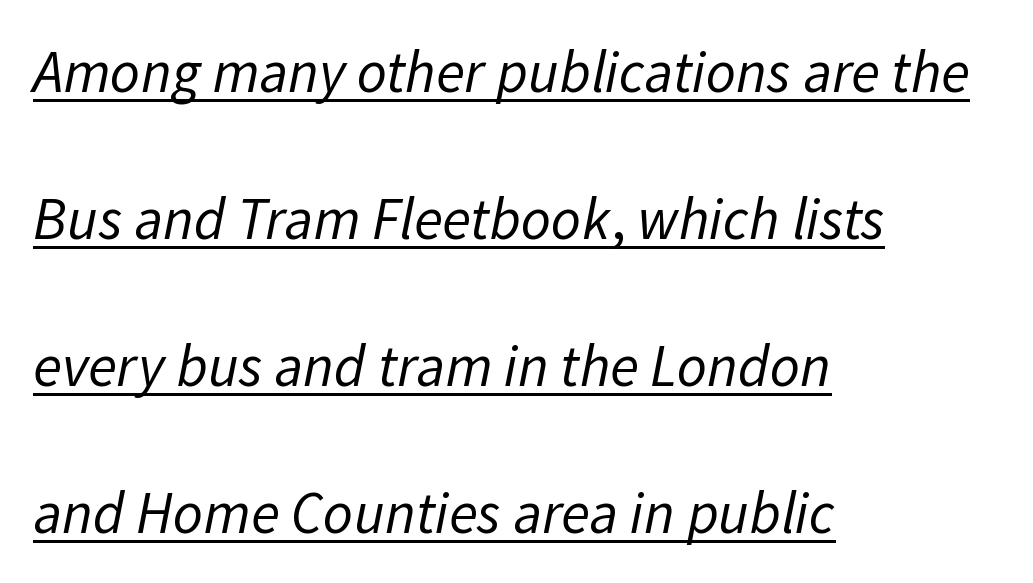
Q: Is the text bold? A: No.
Q: Is the typeface a serif or a sans-serif typeface? A: Sans-serif.
Q: Is the text underlined? A: Yes.
Q: How is the paragraph aligned? A: Left-aligned.
Q: Is the spacing between letters normal or unusually wide? A: Normal.
Q: Is the spacing between lines tight, normal or loose? A: Loose.
Q: Width (condensed, normal, or wide)? A: Normal.
Q: Stroke contrast? A: Low.
Q: x-height? A: Medium.
Q: Monospaced? A: No.
